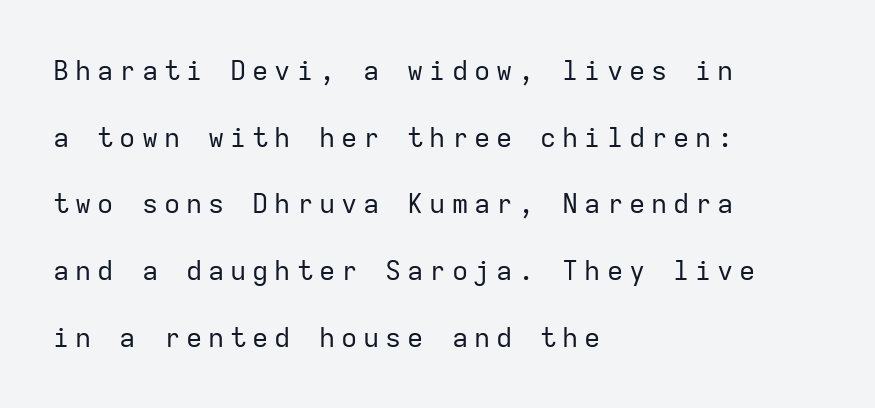
Is the stroke heavy? The answer is a plain regular-or-lighter. A great deal of white space separates one row of letters from the next. This rendering uses left alignment, leaving the right contour irregular. The words here are not underlined. Honestly, the letter spacing is so wide it's the main thing you notice.
